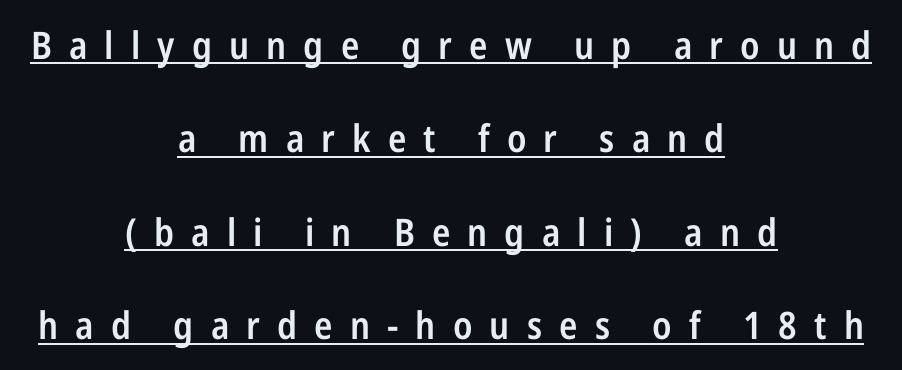
A typesetter would call this proportional, since set widths differ per character. Loose tracking; the words dissolve into strings of separated letters. This is roman type, the default non-slanted kind. The lines are spread far apart with generous leading.
